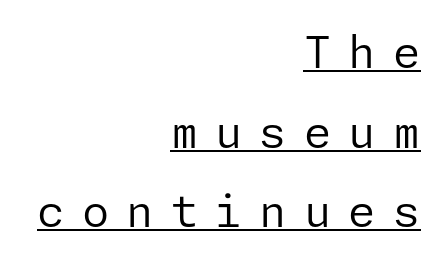
In terms of posture, this sample is upright. Serif or sans? Sans — the stroke terminals are bare. The font sits on the lighter half of the weight spectrum, regular included. The passage shown has open, widely tracked lettering throughout. Emphasis is given by a line drawn under the lettering. The typesetter chose a ragged-left arrangement here.
